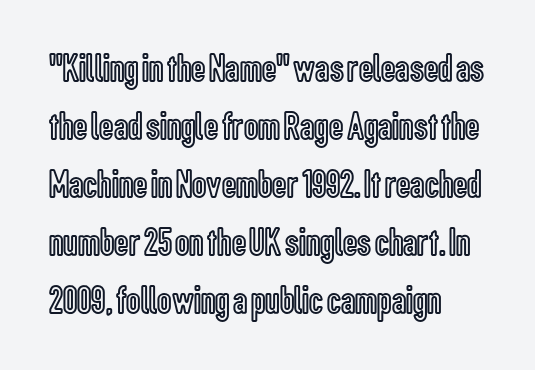
The image shows 40 px condensed type, upright; set left-aligned, normal line spacing (1.45x), normal letter spacing, not underlined; a medium x-height.
